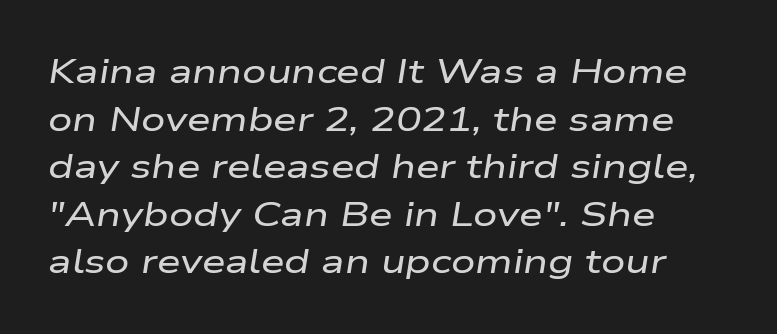
{"italic": "yes", "lean": "right", "slant_degrees": 9, "width": "wide", "stroke_contrast": "low", "x_height": "medium", "monospaced": "no", "underline": "no", "align": "left", "line_spacing": "normal", "line_spacing_ratio": 1.4, "letter_spacing": "normal", "letter_spacing_em": 0.0, "glyph_px": 34}
